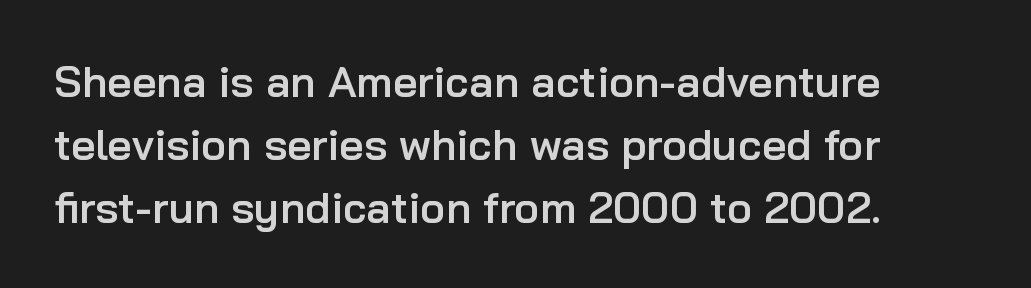
Q: Is the text bold? A: Semi-bold.
Q: Is the text italic (slanted)? A: No, it is upright.
Q: Is the typeface a serif or a sans-serif typeface? A: Sans-serif.
Q: Is the text underlined? A: No.
Q: How is the paragraph aligned? A: Left-aligned.
Q: Is the spacing between letters normal or unusually wide? A: Normal.
Q: Is the spacing between lines tight, normal or loose? A: Normal.
Q: Width (condensed, normal, or wide)? A: Normal.
Q: Stroke contrast? A: Low.
Q: x-height? A: Medium.
Q: Monospaced? A: No.
